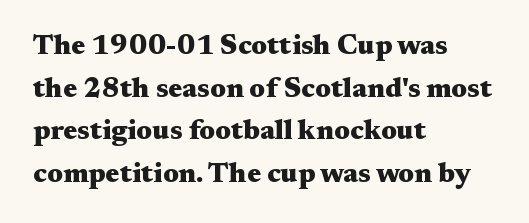
Unlike italic type, these characters show no tilt at all. Alignment: flush left. The strokes are fattened all the way to bold. Varying glyph widths throughout — classic text-font behaviour. This rendering features lettering with no underline.
